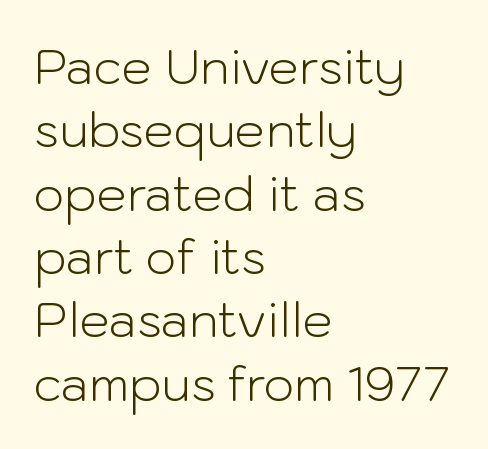
The image shows 48 px light sans-serif type, upright; set left-aligned, normal line spacing (1.32x), normal letter spacing, not underlined; low stroke contrast and a medium x-height.
